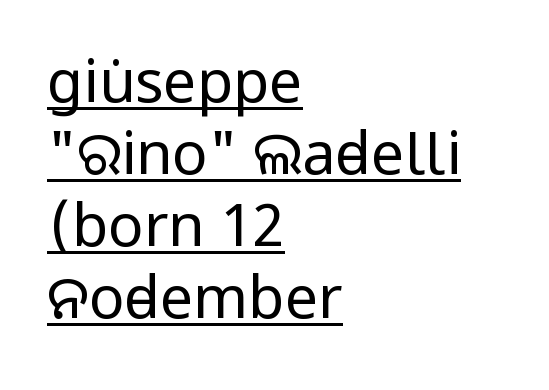
{"serif": "no", "italic": "no", "bold": "no", "weight": "regular", "width": "condensed", "stroke_contrast": "low", "x_height": "large", "monospaced": "no", "underline": "yes", "align": "left", "line_spacing_ratio": 1.22, "letter_spacing": "normal", "letter_spacing_em": 0.0, "glyph_px": 59}
